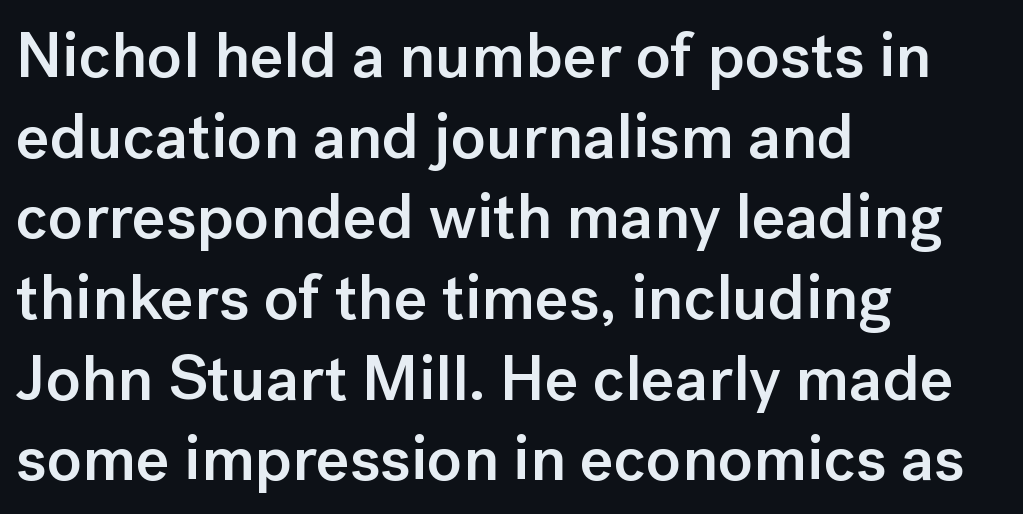
{"serif": "no", "italic": "no", "bold": "semi", "weight": "semibold", "width": "normal", "stroke_contrast": "low", "x_height": "medium", "monospaced": "no", "underline": "no", "align": "left", "line_spacing": "normal", "line_spacing_ratio": 1.26, "letter_spacing": "normal", "letter_spacing_em": 0.0, "glyph_px": 64}
